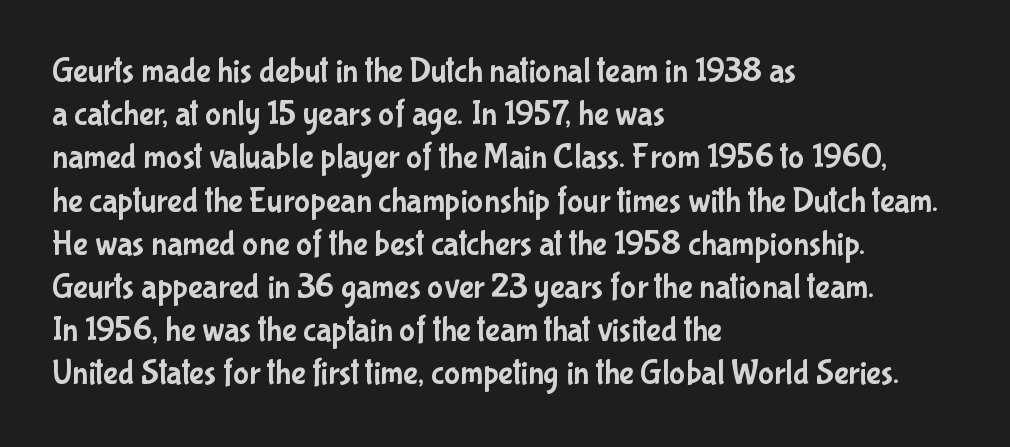
What stands out about the letter spacing? Nothing — it is the standard amount. These lines are set flush left with a ragged right edge. Nobody drew a line under any word here. A roman cut, with each character standing at attention. Classification — sans serif.
